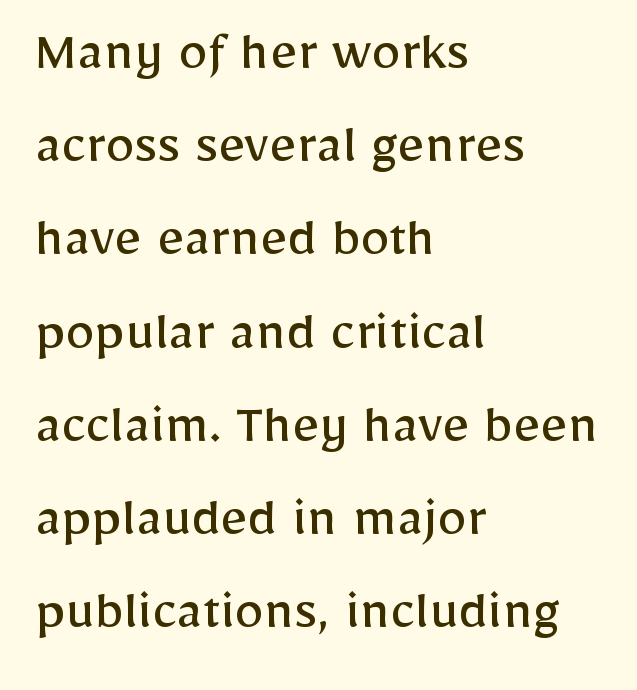
Anything drawn beneath the words? Only blank space. Default kerning and tracking; the words read as compact shapes. The glyphs in this specimen are sans serif. The designer left line spacing at the default. Stems here are at most as thick as an everyday book face. The typography opts for an upright posture over an oblique one.
